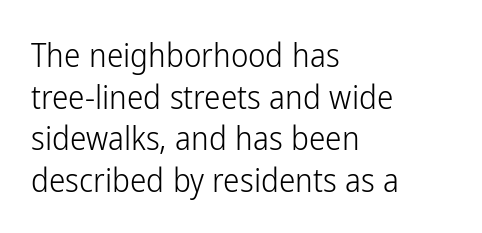
Q: Is the text bold? A: No.
Q: Is the text italic (slanted)? A: No, it is upright.
Q: Is the typeface a serif or a sans-serif typeface? A: Sans-serif.
Q: Is the text underlined? A: No.
Q: How is the paragraph aligned? A: Left-aligned.
Q: Is the spacing between letters normal or unusually wide? A: Normal.
Q: Is the spacing between lines tight, normal or loose? A: Normal.
Q: Width (condensed, normal, or wide)? A: Condensed.
Q: Stroke contrast? A: Low.
Q: x-height? A: Medium.
Q: Monospaced? A: No.
